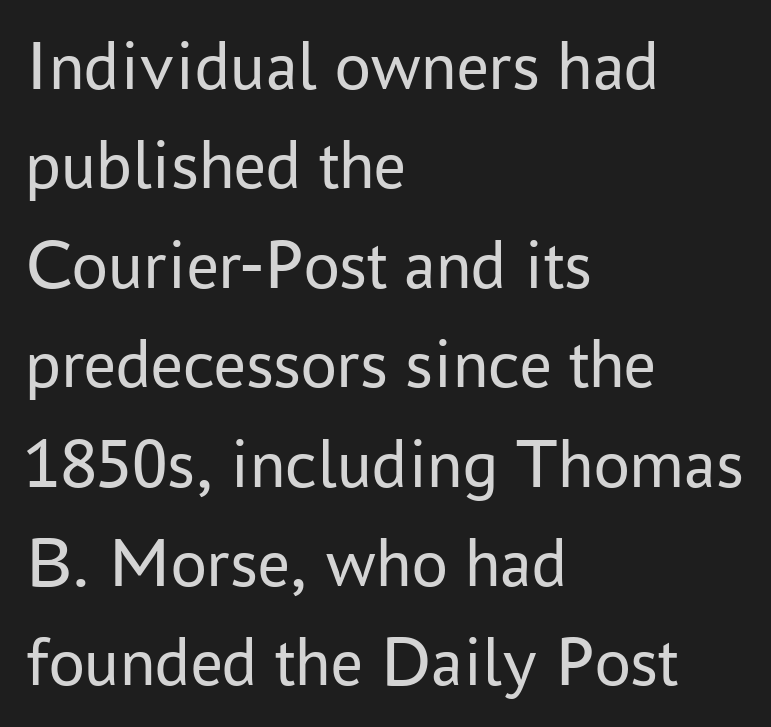
Q: Is the text bold? A: No.
Q: Is the text italic (slanted)? A: No, it is upright.
Q: Is the typeface a serif or a sans-serif typeface? A: Sans-serif.
Q: Is the text underlined? A: No.
Q: How is the paragraph aligned? A: Left-aligned.
Q: Is the spacing between letters normal or unusually wide? A: Normal.
Q: Is the spacing between lines tight, normal or loose? A: Normal.
Q: Width (condensed, normal, or wide)? A: Normal.
Q: Stroke contrast? A: Low.
Q: x-height? A: Medium.
Q: Monospaced? A: No.
